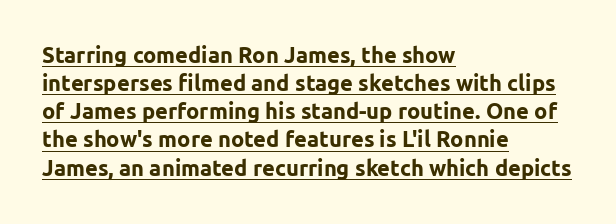
{"italic": "no", "bold": "yes", "underline": "yes", "align": "left", "line_spacing": "normal", "line_spacing_ratio": 1.28, "letter_spacing": "normal", "letter_spacing_em": 0.0, "glyph_px": 22}
